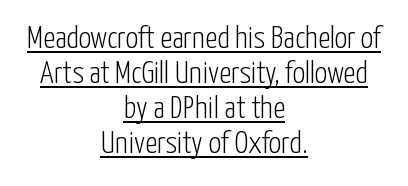
It's the straight-up-and-down kind of type. Tracking here is standard; glyphs follow each other at the usual distance. Looks like regular typesetting: each glyph gets only the width it needs. Line spacing here is tight. Glance below the letters and you will spot a drawn line.
